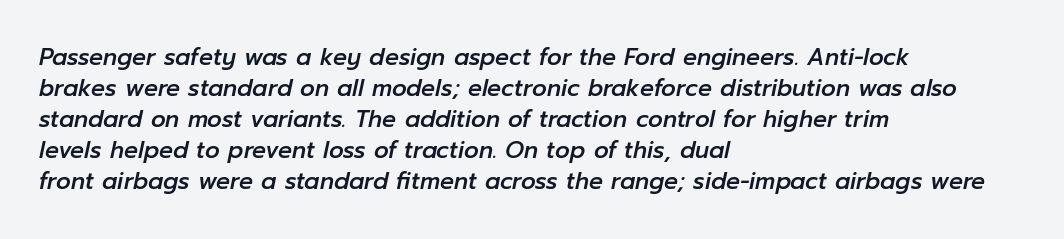
{"italic": "yes", "lean": "right", "slant_degrees": 12, "underline": "no", "align": "left", "line_spacing": "normal", "line_spacing_ratio": 1.35, "letter_spacing": "normal", "letter_spacing_em": 0.0, "glyph_px": 23}
